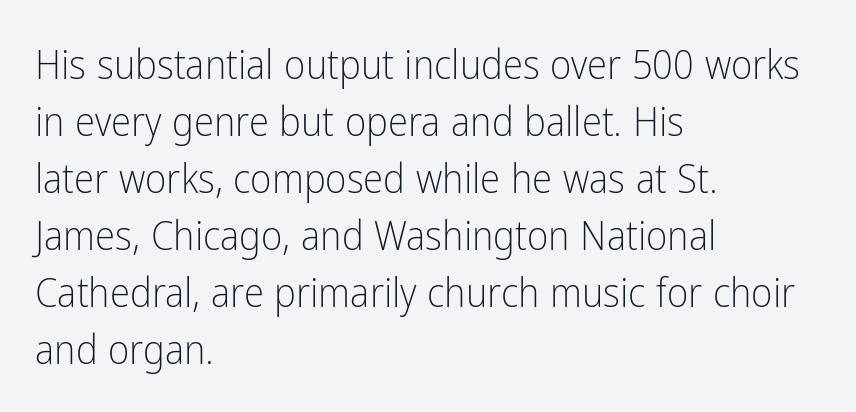
The image shows 41 px light, condensed sans-serif type, upright; set left-aligned, normal line spacing (1.39x), normal letter spacing, not underlined; low stroke contrast and a medium x-height.
